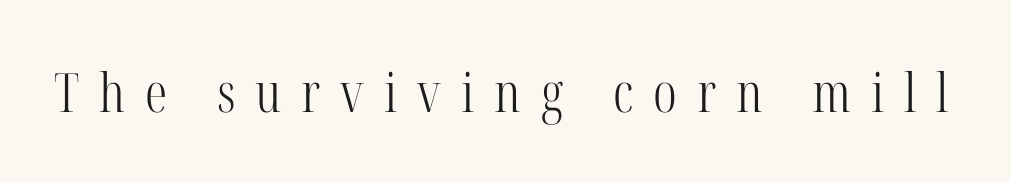
Does the type have serifs? Yes, each stem ends in a small foot. The specimen omits any rule beneath the text block's lines. Is the stroke heavy? The answer is a plain regular-or-lighter. The gaps between neighbouring characters are conspicuously large.
